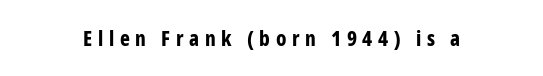
{"italic": "no", "bold": "yes", "underline": "no", "letter_spacing": "wide", "letter_spacing_em": 0.27, "glyph_px": 21}
